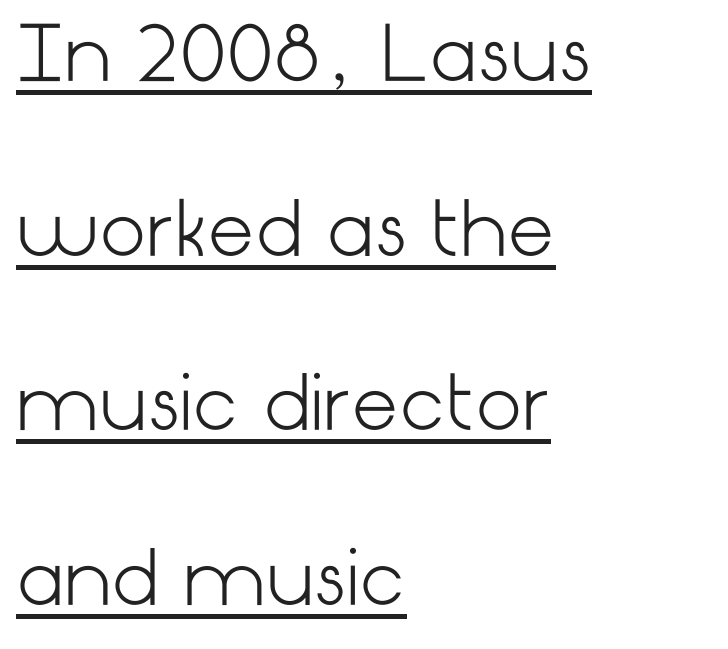
The passage shown has conventional tracking throughout. Visually the block forms a straight wall on the left and a jagged coastline on the right. Every word sits above its own underline. Each stroke keeps to a modest, everyday thickness or less.
